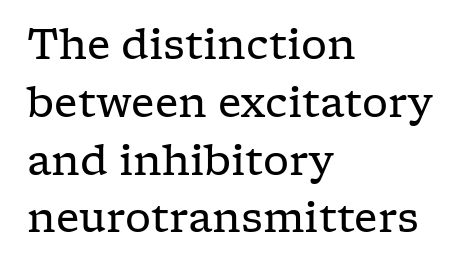
What stands out about the letter spacing? Nothing — it is the standard amount. These lines sit exactly where default settings would place them. Little horizontal feet cap the strokes, marking this as serif type. Rule under the text: the space is simply empty. Spacing verdict: proportional, widths tailored to each character.
